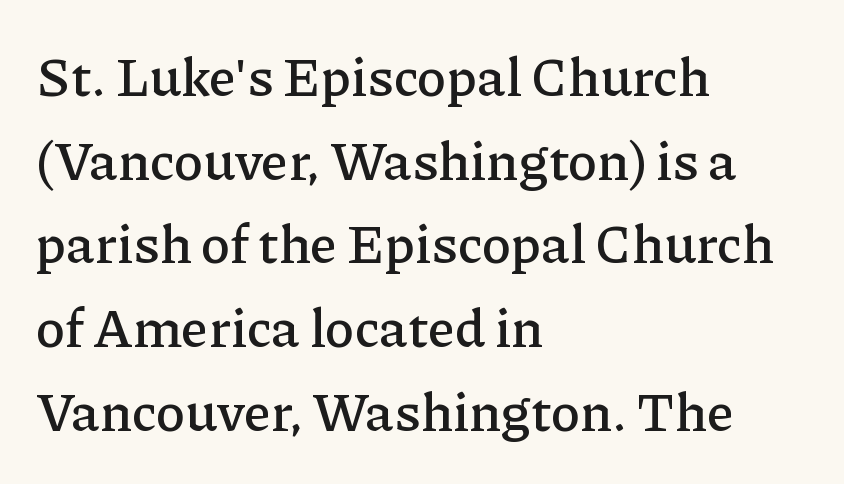
The rendering anchors every line to the left-hand side. Do the characters align in a grid? No, the font is proportional. Interline gaps are of average width in this sample. You can tell it's not italic because the verticals are truly vertical.
